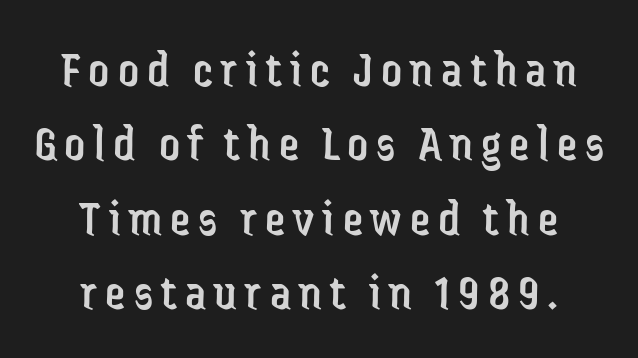
The image shows 51 px regular-weight, condensed sans-serif type, upright; set centered, normal line spacing (1.46x), not underlined; low stroke contrast and a medium x-height.
